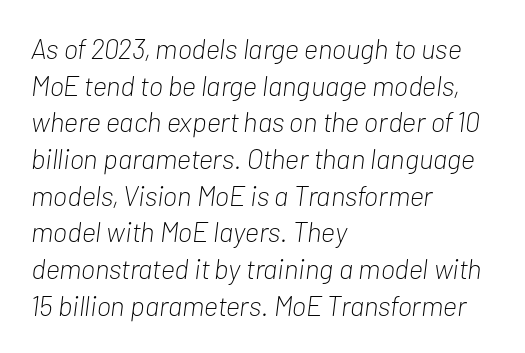
{"italic": "yes", "lean": "right", "slant_degrees": 7, "bold": "no", "weight": "light", "width": "condensed", "stroke_contrast": "low", "x_height": "medium", "monospaced": "no", "underline": "no", "align": "left", "line_spacing": "normal", "line_spacing_ratio": 1.31, "letter_spacing": "normal", "letter_spacing_em": 0.0, "glyph_px": 28}
